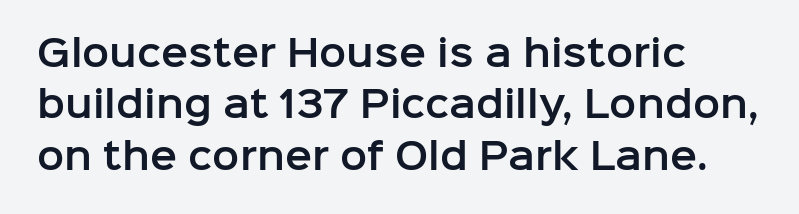
The rag falls on the right side of this text block. Posture: vertical. Beneath every word, the page is bare. You could not count columns in this text — the font is proportionally spaced. Honestly, the letter spacing is just normal — you wouldn't notice it. Type style note: lacks serifs.
